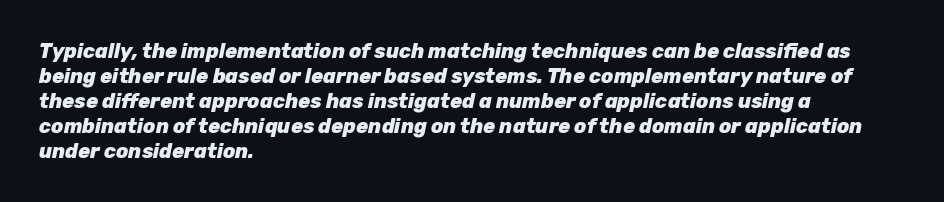
The passage shown stacks its lines at a standard gap. Clear beneath every line of the passage. A student would call this left alignment; a typographer would say flush left, rag right. These words are printed bold, with thick strokes throughout. Compared with ordinary roman type, these characters are visibly tilted. Nothing unusual about the tracking: characters are spaced as the font intends.
